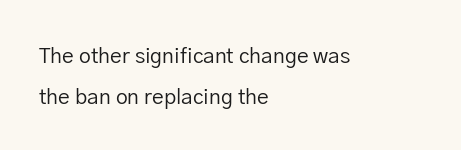
Left-aligned paragraph, ragged on the right. The line texture is even and compact thanks to regular tracking. These glyphs show unthickened strokes, regular width or finer. Nobody drew a line under any word here.
